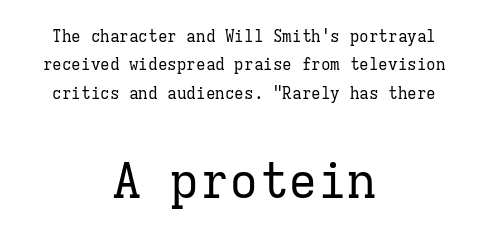
Words appear dense and cohesive because spacing is normal. Each stroke keeps to a modest, everyday thickness or less. The setting favours the middle, as headings and verse often do. Check the space under the baseline: it is left empty. No italicization has been applied; the sample stays upright. You could count columns in this text — the font is strictly monospaced.
